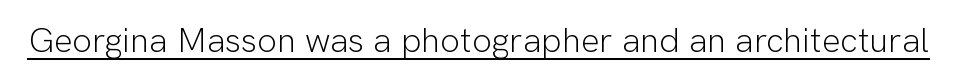
{"serif": "no", "italic": "no", "bold": "no", "weight": "light", "width": "normal", "stroke_contrast": "low", "x_height": "medium", "monospaced": "no", "underline": "yes", "letter_spacing": "normal", "letter_spacing_em": 0.0, "glyph_px": 35}
